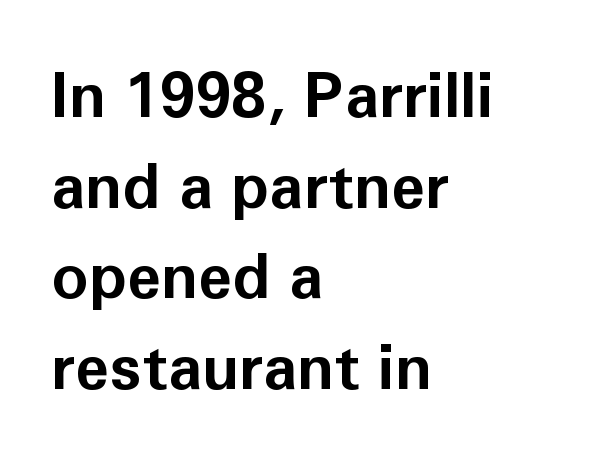
The image shows 62 px bold sans-serif type, upright; set left-aligned, normal line spacing (1.46x), normal letter spacing, not underlined; low stroke contrast and a medium x-height.
